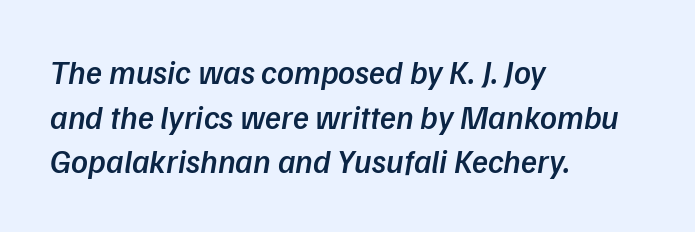
{"italic": "yes", "lean": "right", "slant_degrees": 9, "bold": "semi", "weight": "semibold", "width": "normal", "stroke_contrast": "low", "x_height": "medium", "monospaced": "no", "underline": "no", "align": "left", "line_spacing": "normal", "line_spacing_ratio": 1.35, "letter_spacing": "normal", "letter_spacing_em": 0.0, "glyph_px": 33}
